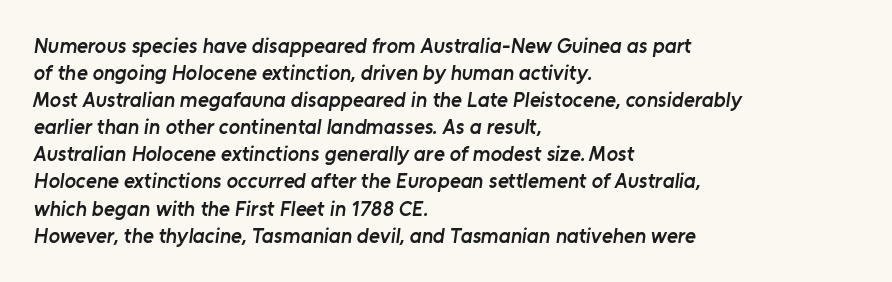
The image shows 21 px text type; set left-aligned, normal line spacing (1.29x), normal letter spacing, not underlined.
